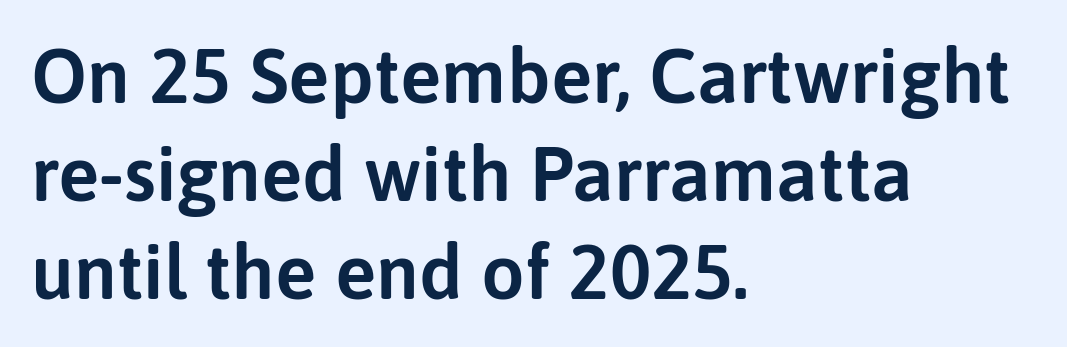
Alignment: flush left. The passage shown is typed in a proportional face where columns would drift. Check the space under the baseline: it is left empty. The line texture is even and compact thanks to regular tracking.
